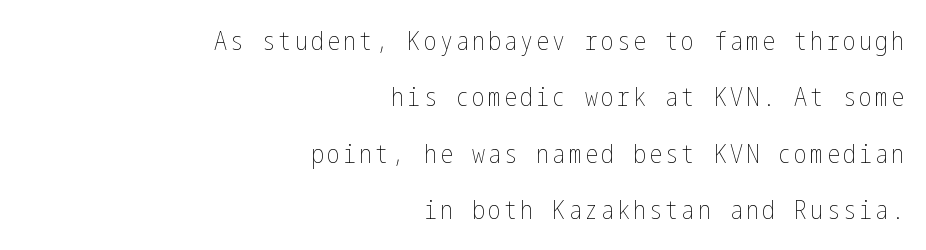
Glance below the letters and you will spot only blank space. Successive baselines arrive slowly, with a big drop between each. Posture: straight, roman, zero tilt. Bold? No — there's no thickening of the strokes. Typeset ragged left — the right edge is the straight one.
